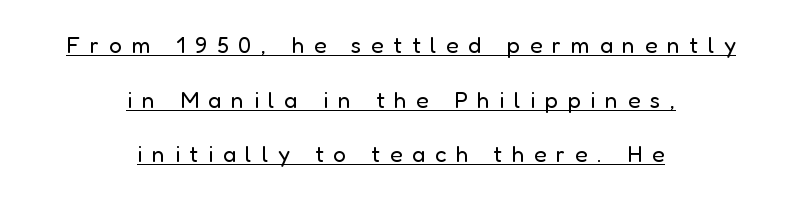
Q: Is the text bold? A: No.
Q: Is the text italic (slanted)? A: No, it is upright.
Q: Is the text underlined? A: Yes.
Q: How is the paragraph aligned? A: Centered.
Q: Is the spacing between letters normal or unusually wide? A: Unusually wide.
Q: Is the spacing between lines tight, normal or loose? A: Loose.
